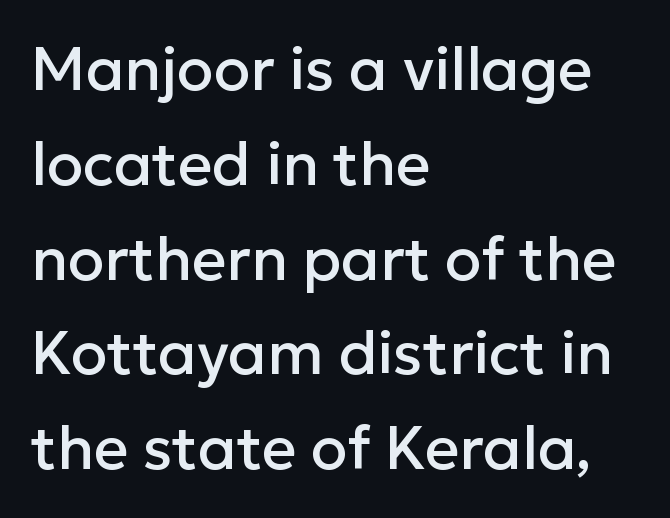
A normal amount of white space separates one row of letters from the next. Plain, unruled lines of type. The letters carry no serifs — their stems end cleanly without finishing strokes. The letters stand upright; this is a roman face.
